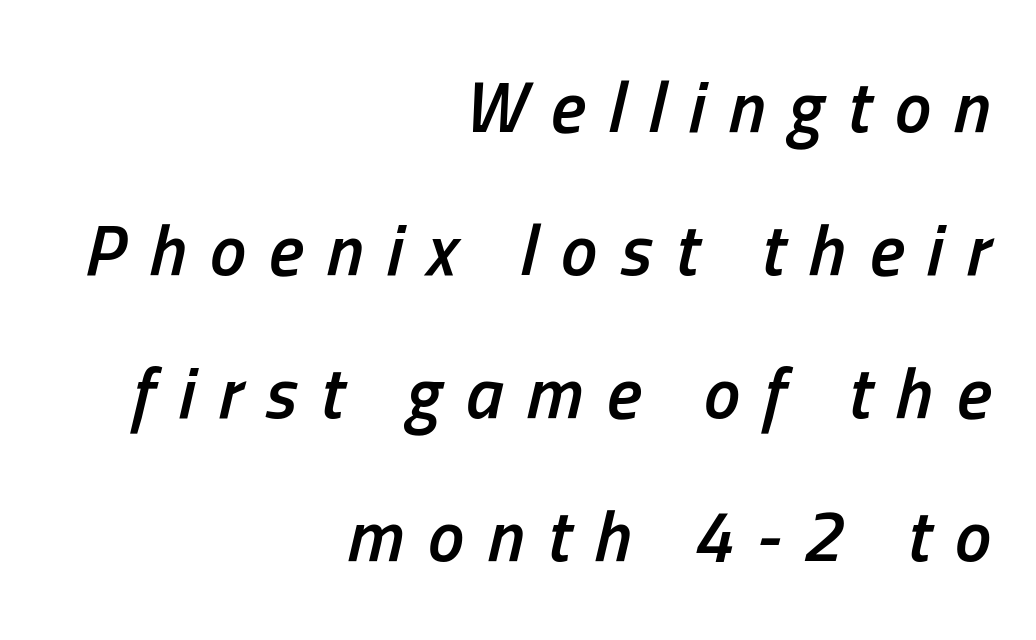
{"italic": "yes", "lean": "right", "slant_degrees": 13, "bold": "semi", "weight": "semibold", "width": "condensed", "stroke_contrast": "low", "x_height": "medium", "monospaced": "no", "underline": "no", "align": "right", "line_spacing": "loose", "line_spacing_ratio": 1.96, "letter_spacing": "wide", "letter_spacing_em": 0.32, "glyph_px": 73}
